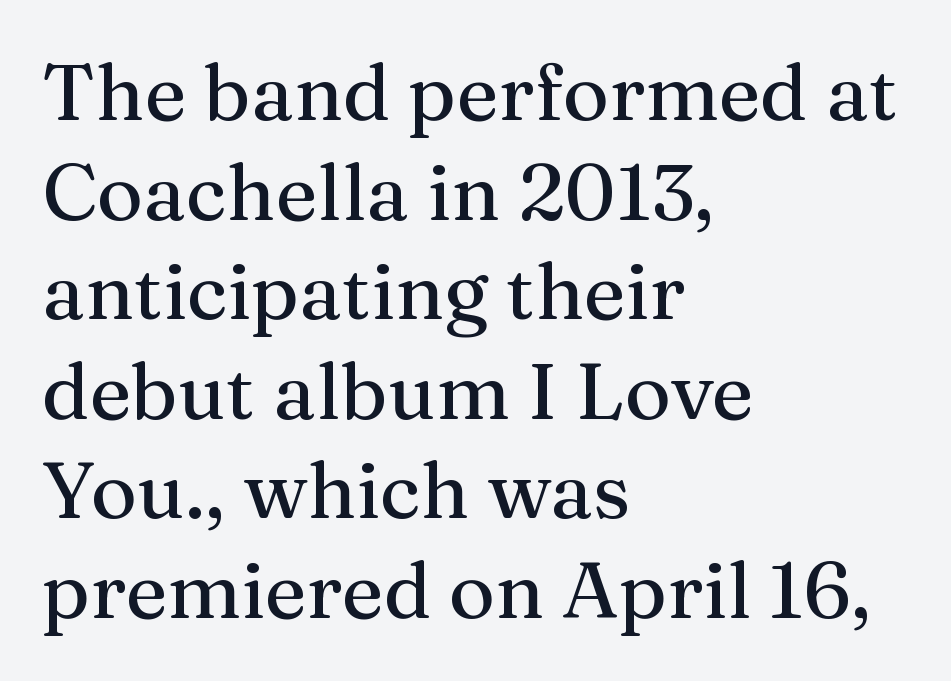
Short note: letters normally spaced. Here the designer chose a conventional face with non-uniform glyph widths. The passage shown is typeset with a serif family. This sample uses an upright cut, with every glyph sitting square on the baseline. Casual observation: everything's shoved over to the left. Glance below the letters and you will spot only blank space.
